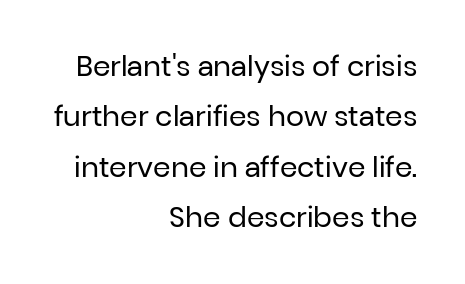
The image shows 28 px regular-weight sans-serif type, upright; set right-aligned, line spacing 1.8x, normal letter spacing, not underlined; low stroke contrast and a medium x-height.
